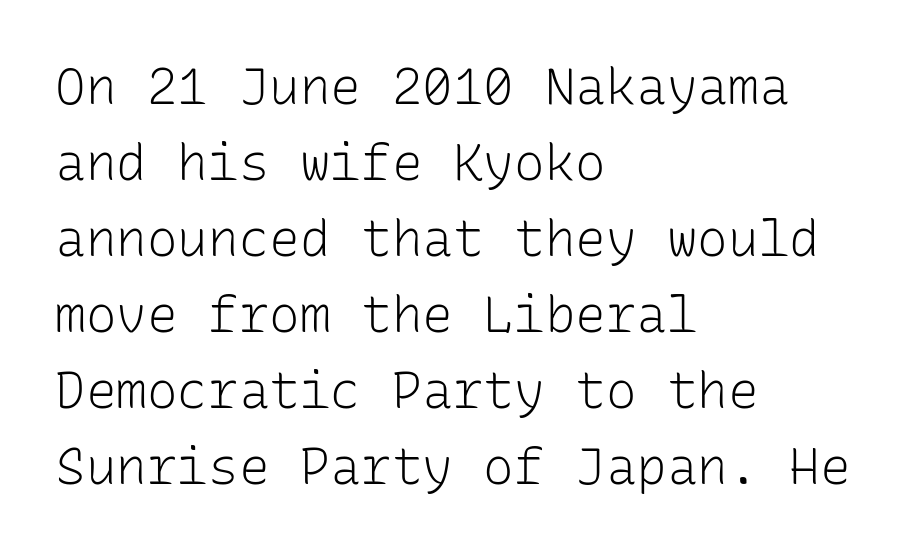
The image shows 51 px light sans-serif type, upright, monospaced; set left-aligned, normal line spacing (1.49x), normal letter spacing, not underlined; low stroke contrast and a medium x-height.
